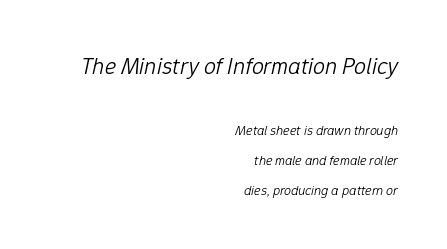
Q: Is the text bold? A: No.
Q: Is the text italic (slanted)? A: Yes, it leans right by about 12 degrees.
Q: Is the text underlined? A: No.
Q: How is the paragraph aligned? A: Right-aligned.
Q: Is the spacing between letters normal or unusually wide? A: Normal.
Q: Is the spacing between lines tight, normal or loose? A: Loose.
Q: Which block of text is set in a larger size, the first (top) or the second (bottom)? A: The first (top) one.
